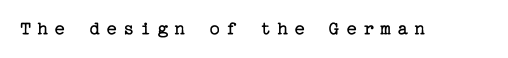
Tall strokes in this sample are plumb rather than angled. Tracking here is generous; glyphs stand well apart from one another. Weight: regular or lighter. The area under the type is left untouched.
